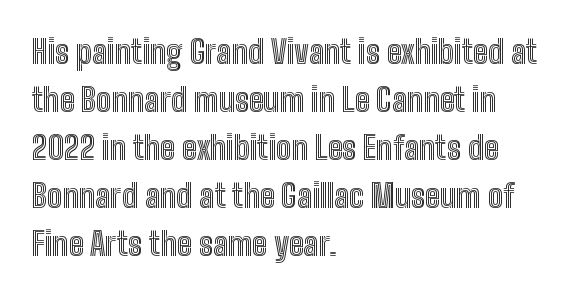
Varying glyph widths throughout — classic text-font behaviour. Observe the ordinary spacing: letters are neighbours, not strangers. Has an underline been added? It has not. Each line starts at the same left margin while the right side varies. These lines were composed using upright roman letters.
